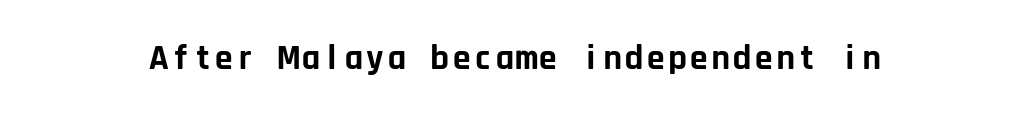
Q: Is the text bold? A: Yes.
Q: Is the text italic (slanted)? A: No, it is upright.
Q: Is the typeface a serif or a sans-serif typeface? A: Sans-serif.
Q: Is the text underlined? A: No.
Q: Is the spacing between letters normal or unusually wide? A: Normal.
Q: Width (condensed, normal, or wide)? A: Normal.
Q: Stroke contrast? A: Low.
Q: x-height? A: Large.
Q: Monospaced? A: Yes.
